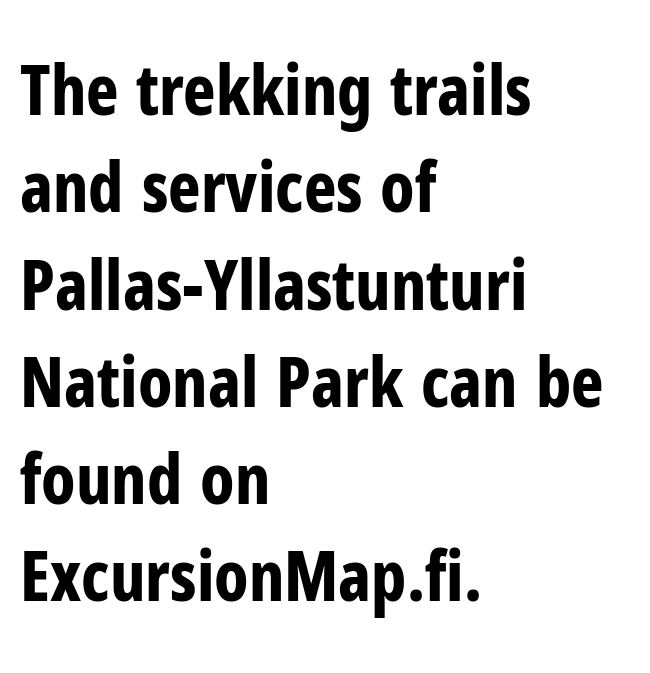
{"serif": "no", "italic": "no", "bold": "yes", "weight": "bold", "width": "condensed", "stroke_contrast": "low", "x_height": "medium", "monospaced": "no", "underline": "no", "align": "left", "line_spacing": "normal", "line_spacing_ratio": 1.41, "letter_spacing": "normal", "letter_spacing_em": 0.0, "glyph_px": 69}
